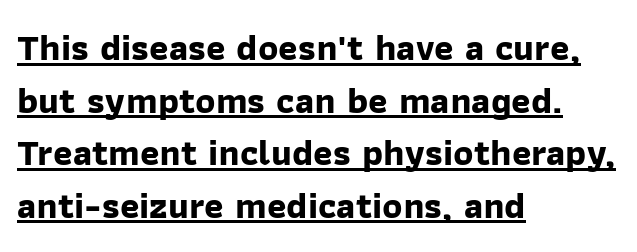
The image shows 37 px bold sans-serif type; set left-aligned, normal line spacing (1.42x), normal letter spacing, underlined; low stroke contrast and a medium x-height.
